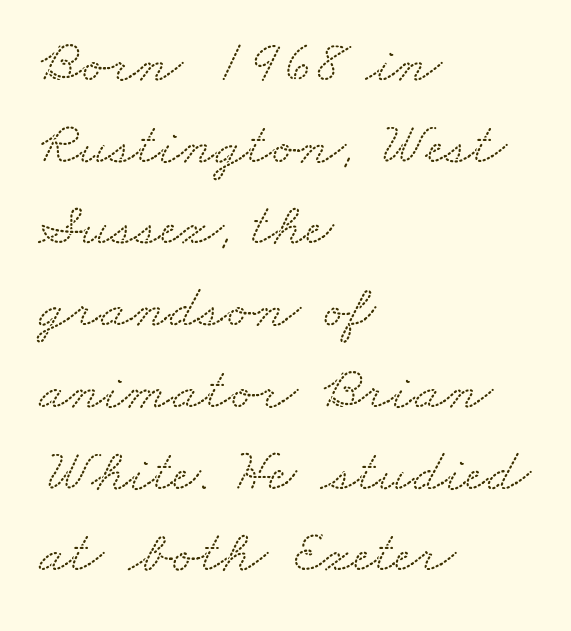
Letters rest on an invisible, unmarked baseline. Notice how the passage keeps a crisp vertical edge on the left only. There is no visible air inserted between adjacent glyphs. The vertical gap from one line to the next is medium. The font family rendered here belongs to the serif group. Is this a fixed-width face? No — the glyphs have proportional, varying widths.
